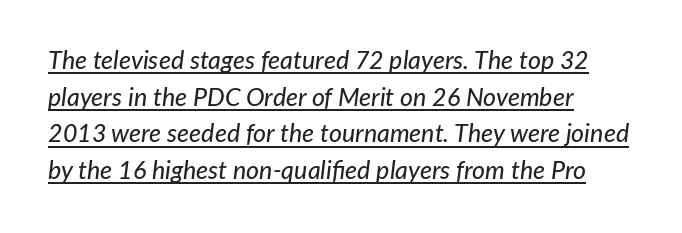
{"italic": "yes", "lean": "right", "slant_degrees": 7, "underline": "yes", "align": "left", "line_spacing": "normal", "line_spacing_ratio": 1.47, "letter_spacing": "normal", "letter_spacing_em": 0.0, "glyph_px": 25}
